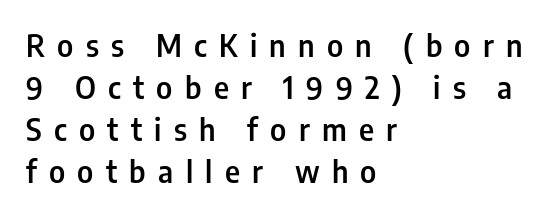
Q: Is the text bold? A: Semi-bold.
Q: Is the text italic (slanted)? A: No, it is upright.
Q: Is the typeface a serif or a sans-serif typeface? A: Sans-serif.
Q: Is the text underlined? A: No.
Q: How is the paragraph aligned? A: Left-aligned.
Q: Is the spacing between letters normal or unusually wide? A: Unusually wide.
Q: Is the spacing between lines tight, normal or loose? A: Normal.
Q: Width (condensed, normal, or wide)? A: Condensed.
Q: Stroke contrast? A: Low.
Q: x-height? A: Medium.
Q: Monospaced? A: No.
